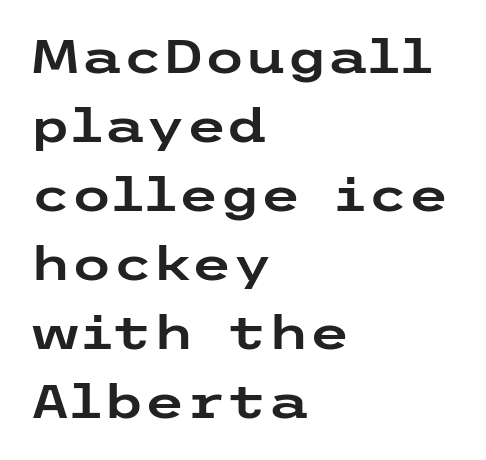
{"serif": "no", "italic": "no", "width": "wide", "stroke_contrast": "low", "x_height": "medium", "underline": "no", "align": "left", "line_spacing": "normal", "line_spacing_ratio": 1.47, "letter_spacing": "normal", "letter_spacing_em": 0.0, "glyph_px": 47}
